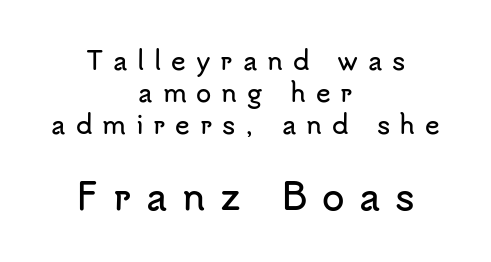
Q: Is the text italic (slanted)? A: No, it is upright.
Q: Is the typeface a serif or a sans-serif typeface? A: Sans-serif.
Q: Is the text underlined? A: No.
Q: How is the paragraph aligned? A: Centered.
Q: Is the spacing between letters normal or unusually wide? A: Unusually wide.
Q: Is the spacing between lines tight, normal or loose? A: Normal.
Q: Which block of text is set in a larger size, the first (top) or the second (bottom)? A: The second (bottom) one.
Q: Width (condensed, normal, or wide)? A: Normal.
Q: Stroke contrast? A: Low.
Q: x-height? A: Small.
Q: Monospaced? A: No.
